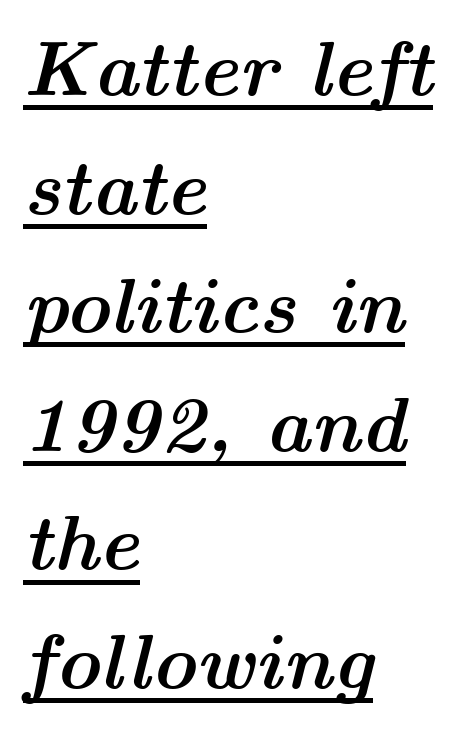
The image shows 77 px semibold, wide type, italic (leaning right); set left-aligned, normal line spacing (1.54x), normal letter spacing, underlined; medium stroke contrast and a medium x-height.
